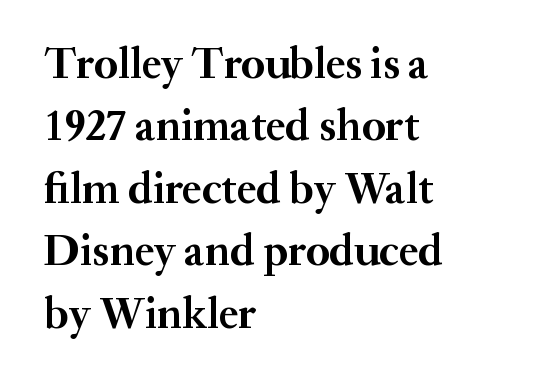
The image shows 44 px semibold serif type, upright; set left-aligned, normal line spacing (1.42x), normal letter spacing, not underlined; medium stroke contrast and a small x-height.
